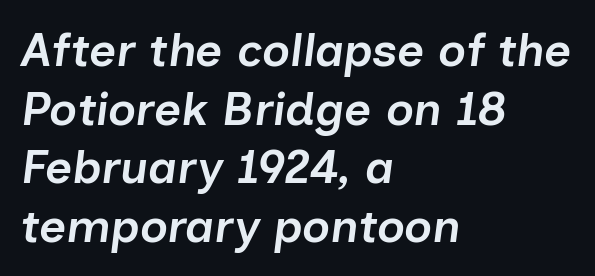
{"italic": "yes", "lean": "right", "slant_degrees": 7, "bold": "semi", "weight": "semibold", "width": "normal", "stroke_contrast": "low", "x_height": "medium", "monospaced": "no", "underline": "no", "align": "left", "line_spacing": "normal", "line_spacing_ratio": 1.25, "letter_spacing": "normal", "letter_spacing_em": 0.0, "glyph_px": 47}
